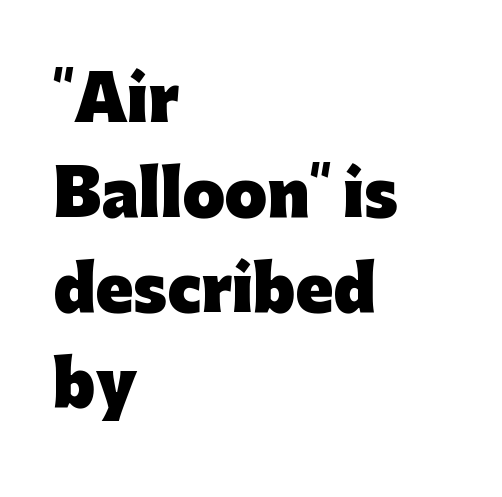
Q: Is the text bold? A: Yes.
Q: Is the text italic (slanted)? A: No, it is upright.
Q: Is the typeface a serif or a sans-serif typeface? A: Sans-serif.
Q: Is the text underlined? A: No.
Q: How is the paragraph aligned? A: Left-aligned.
Q: Is the spacing between letters normal or unusually wide? A: Normal.
Q: Is the spacing between lines tight, normal or loose? A: Normal.
Q: Width (condensed, normal, or wide)? A: Normal.
Q: Stroke contrast? A: Low.
Q: x-height? A: Medium.
Q: Monospaced? A: No.
